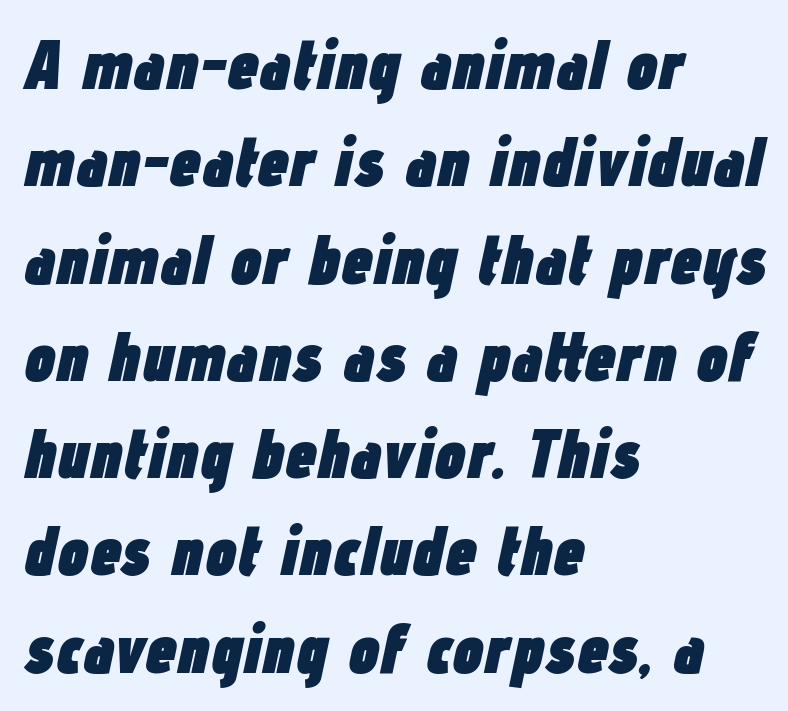
The image shows 70 px heavy, condensed type, italic (leaning right); set left-aligned, normal line spacing (1.39x), normal letter spacing, not underlined; low stroke contrast and a medium x-height.
